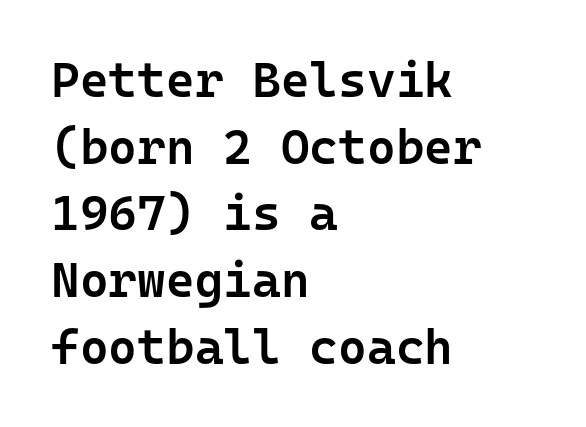
{"serif": "no", "italic": "no", "bold": "semi", "weight": "semibold", "width": "normal", "stroke_contrast": "low", "x_height": "medium", "monospaced": "yes", "underline": "no", "align": "left", "line_spacing": "normal", "line_spacing_ratio": 1.36, "letter_spacing": "normal", "letter_spacing_em": 0.0, "glyph_px": 49}
